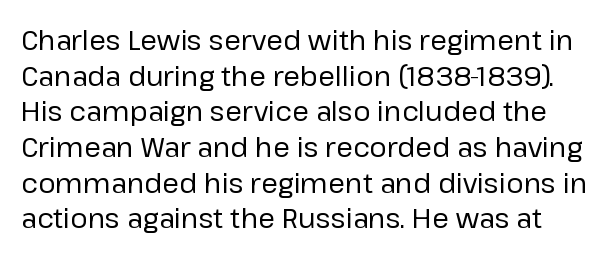
{"italic": "no", "bold": "no", "underline": "no", "line_spacing": "normal", "line_spacing_ratio": 1.32, "letter_spacing": "normal", "letter_spacing_em": 0.0, "glyph_px": 27}
